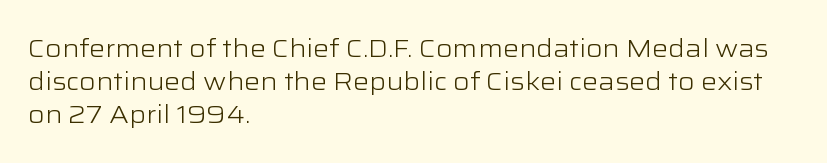
{"italic": "no", "bold": "no", "underline": "no", "align": "left", "line_spacing": "normal", "line_spacing_ratio": 1.33, "letter_spacing": "normal", "letter_spacing_em": 0.0, "glyph_px": 25}
